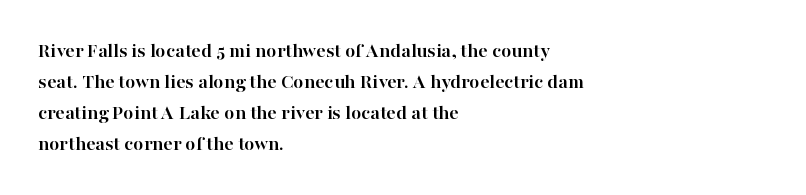
{"italic": "no", "bold": "yes", "underline": "no", "align": "left", "line_spacing": "normal", "line_spacing_ratio": 1.47, "letter_spacing": "normal", "letter_spacing_em": 0.0, "glyph_px": 21}
